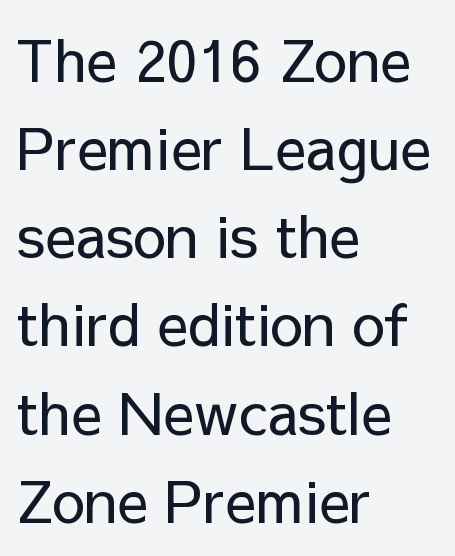
Q: Is the text bold? A: No.
Q: Is the text italic (slanted)? A: No, it is upright.
Q: Is the typeface a serif or a sans-serif typeface? A: Sans-serif.
Q: Is the text underlined? A: No.
Q: How is the paragraph aligned? A: Left-aligned.
Q: Is the spacing between letters normal or unusually wide? A: Normal.
Q: Is the spacing between lines tight, normal or loose? A: Normal.
Q: Width (condensed, normal, or wide)? A: Normal.
Q: Stroke contrast? A: Low.
Q: x-height? A: Medium.
Q: Monospaced? A: No.
